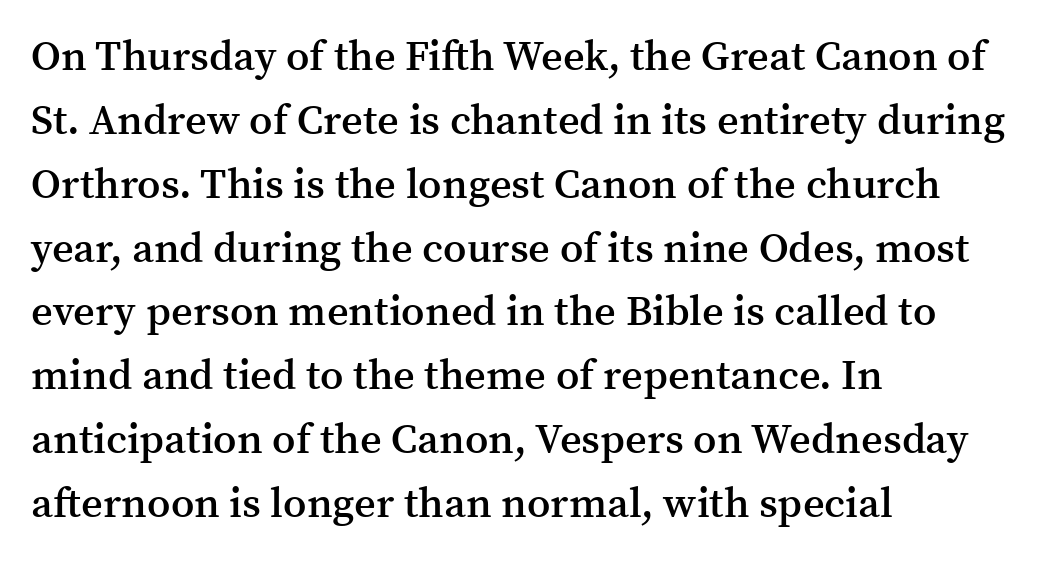
Notice how the passage keeps a crisp vertical edge on the left only. Note the varied advance widths — an 'i' is clearly narrower than an 'm'. Posture: straight, roman, zero tilt. Just letters on the line, the space beneath them empty.
